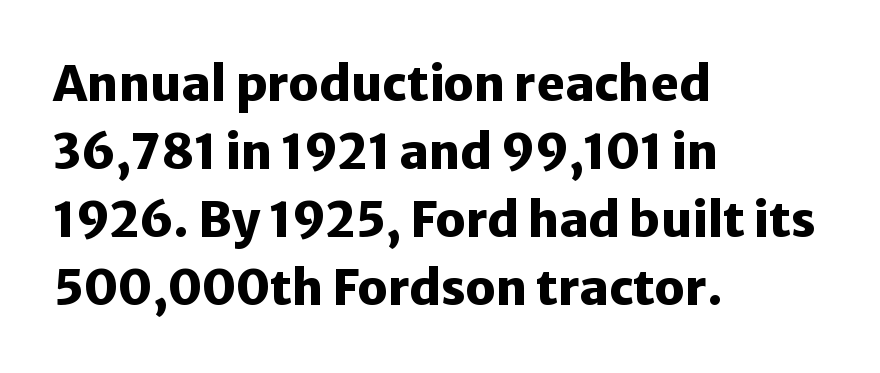
The image shows 48 px heavy sans-serif type, upright; set left-aligned, normal line spacing (1.42x), normal letter spacing, not underlined; low stroke contrast and a medium x-height.
